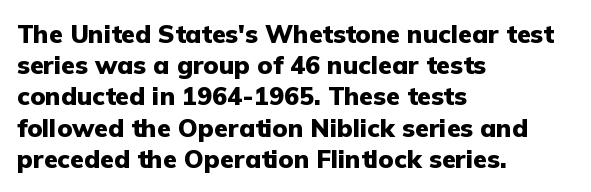
{"italic": "no", "bold": "yes", "underline": "no", "align": "left", "line_spacing": "normal", "line_spacing_ratio": 1.25, "letter_spacing": "normal", "letter_spacing_em": 0.0, "glyph_px": 25}
